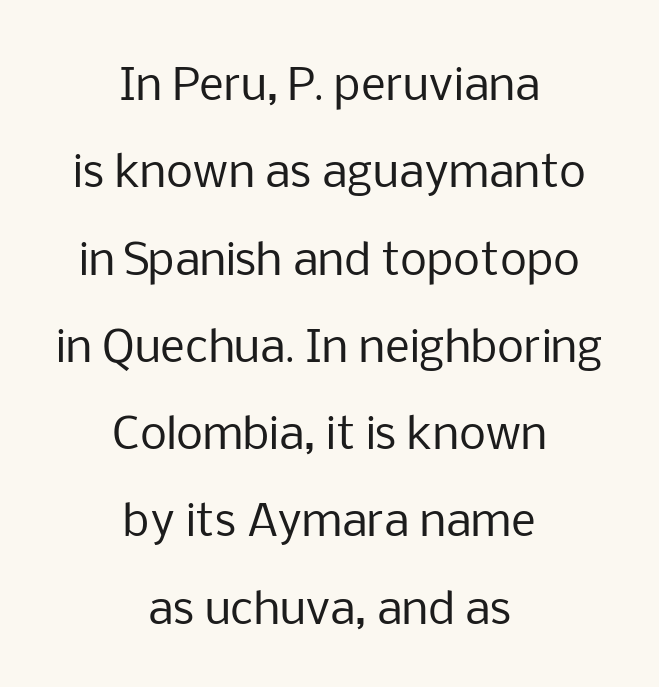
The image shows 43 px regular-weight sans-serif type, upright; set centered, loose line spacing (2.03x), normal letter spacing, not underlined; low stroke contrast and a medium x-height.
